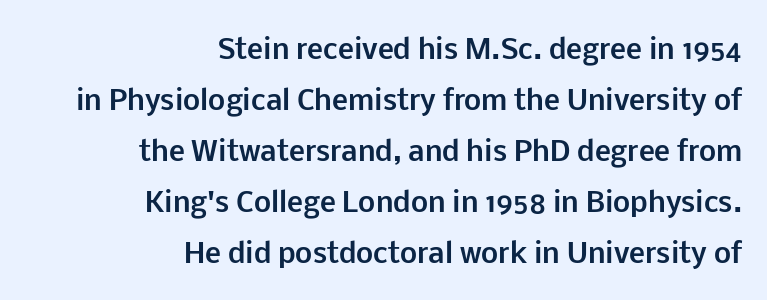
All the whitespace from short lines collects on the left. No word sits above an underline. The letterforms sit shoulder to shoulder at normal distance. When letters stand straight like this, we call the style roman or upright.
